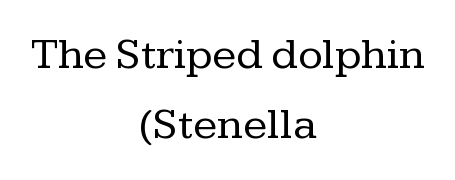
Q: Is the text bold? A: No.
Q: Is the text italic (slanted)? A: No, it is upright.
Q: Is the typeface a serif or a sans-serif typeface? A: Serif.
Q: Is the text underlined? A: No.
Q: How is the paragraph aligned? A: Centered.
Q: Is the spacing between letters normal or unusually wide? A: Normal.
Q: Is the spacing between lines tight, normal or loose? A: Normal.
Q: Width (condensed, normal, or wide)? A: Normal.
Q: Stroke contrast? A: Low.
Q: x-height? A: Medium.
Q: Monospaced? A: No.
